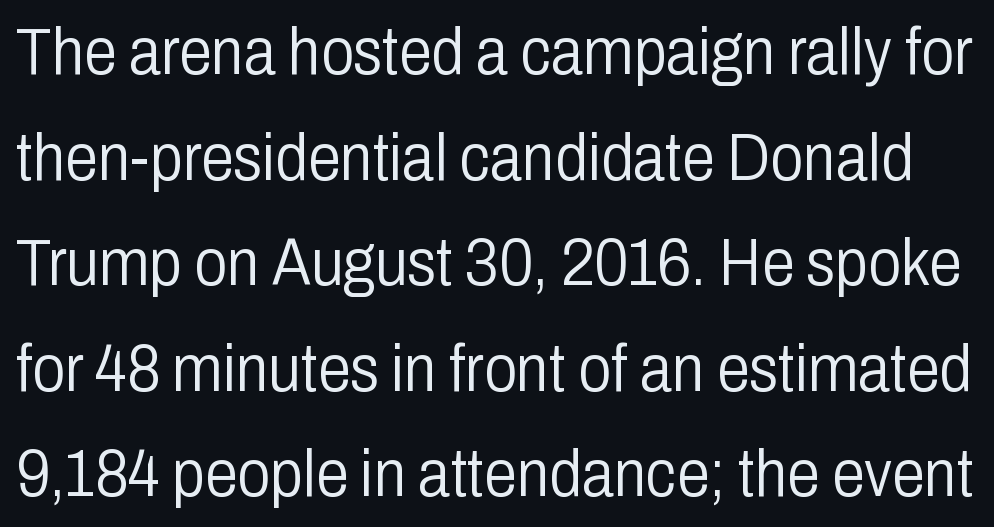
{"serif": "no", "italic": "no", "bold": "no", "weight": "light", "width": "condensed", "stroke_contrast": "low", "x_height": "medium", "monospaced": "no", "underline": "no", "line_spacing": "normal", "line_spacing_ratio": 1.6, "letter_spacing": "normal", "letter_spacing_em": 0.0, "glyph_px": 66}
